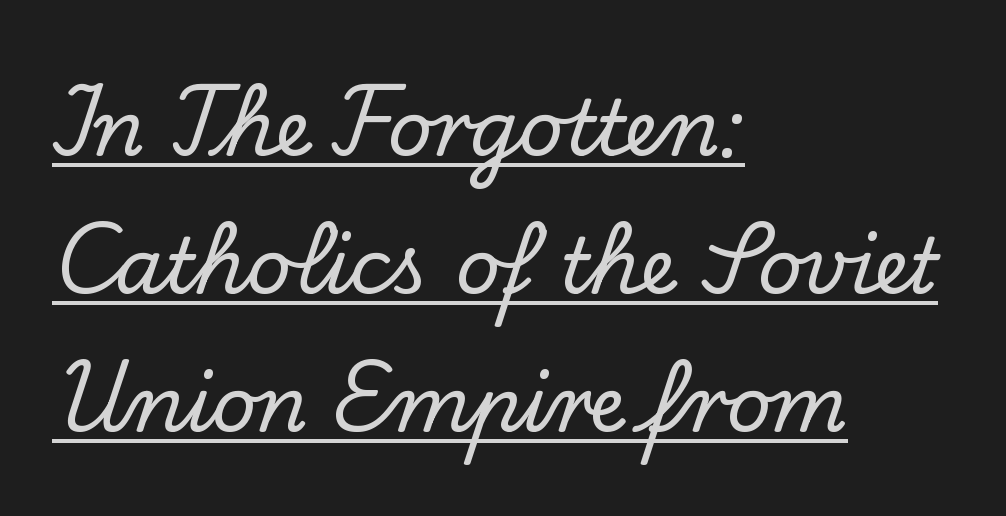
The image shows 77 px serif type; set left-aligned, line spacing 1.79x, normal letter spacing, underlined; low stroke contrast and a small x-height.
